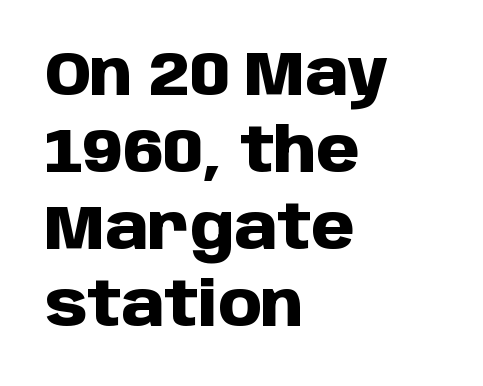
Is the type bold? Yes — the strokes are clearly thick and heavy. Is there any slant? The stems are plumb. The string is rendered with underlining switched off. Typographically, this falls in the sans-serif category. Line beginnings align vertically; line endings do not.
